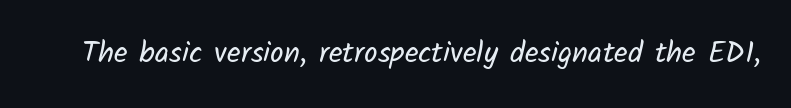
{"serif": "no", "bold": "no", "weight": "regular", "width": "normal", "stroke_contrast": "low", "x_height": "medium", "monospaced": "no", "underline": "no", "letter_spacing": "normal", "letter_spacing_em": 0.0, "glyph_px": 30}
